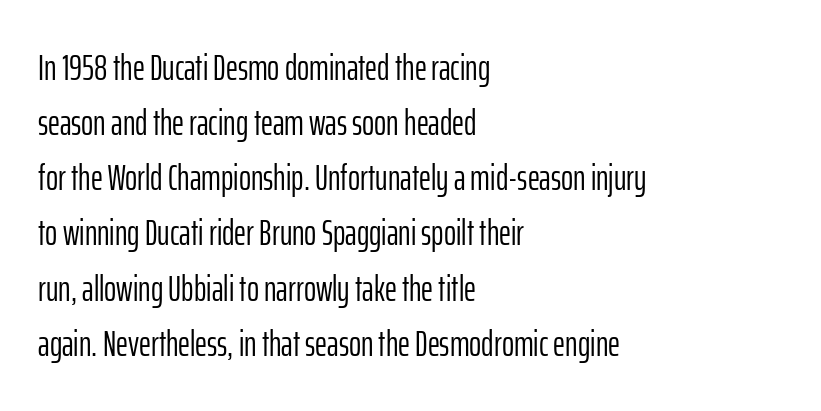
The image shows 37 px light, condensed sans-serif type, upright; set left-aligned, normal line spacing (1.49x), normal letter spacing, not underlined; low stroke contrast and a medium x-height.
